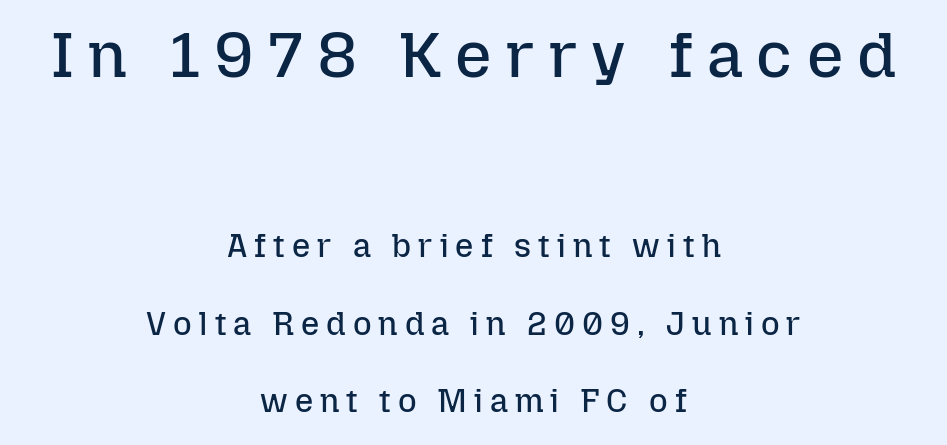
Reading top to bottom, the characters get smaller at the block break. Whoever set this chose breathing room over compactness in the vertical rhythm. Posture: straight, roman, zero tilt. Reading down the block, each line starts at a different indent, mirrored at its end.
